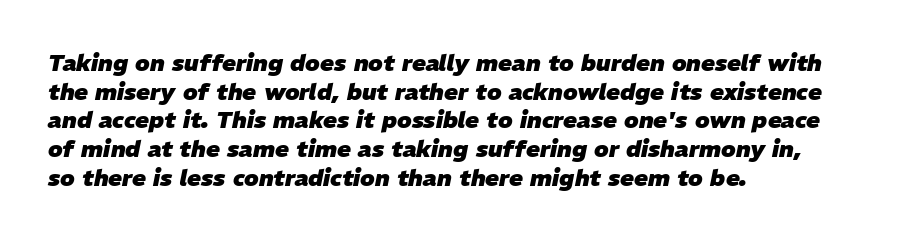
{"italic": "yes", "lean": "right", "slant_degrees": 11, "bold": "yes", "underline": "no", "align": "left", "line_spacing": "normal", "line_spacing_ratio": 1.25, "letter_spacing": "normal", "letter_spacing_em": 0.0, "glyph_px": 23}
